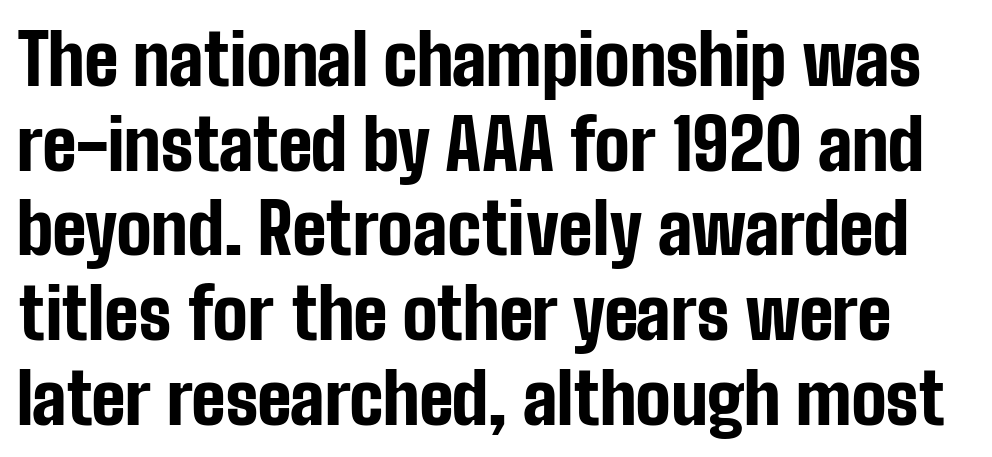
The rendering uses natural spacing where letterforms have individual widths. Does the weight exceed regular? Yes, all the way to bold. Observe the absence of serifs on each vertical stroke in this sample. Nobody touched the tracking dial on this one.
